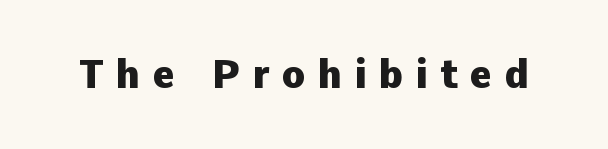
Q: Is the text bold? A: Yes.
Q: Is the text italic (slanted)? A: No, it is upright.
Q: Is the typeface a serif or a sans-serif typeface? A: Sans-serif.
Q: Is the text underlined? A: No.
Q: Is the spacing between letters normal or unusually wide? A: Unusually wide.
Q: Width (condensed, normal, or wide)? A: Normal.
Q: Stroke contrast? A: Low.
Q: x-height? A: Medium.
Q: Monospaced? A: No.
